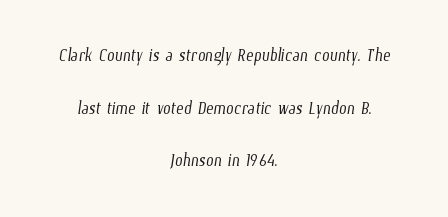
No word sits above an underline. Notice the wide empty band between every row — that's loose leading. Each word holds together tightly as a unit, with standard inter-letter gaps. The typeface has the unassuming heft of standard copy or less. Which margin do the lines hug? Neither — every line sits in the middle.
